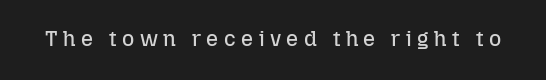
The image shows 21 px text type, upright; set unusually wide letter spacing (+0.26 em), not underlined.
